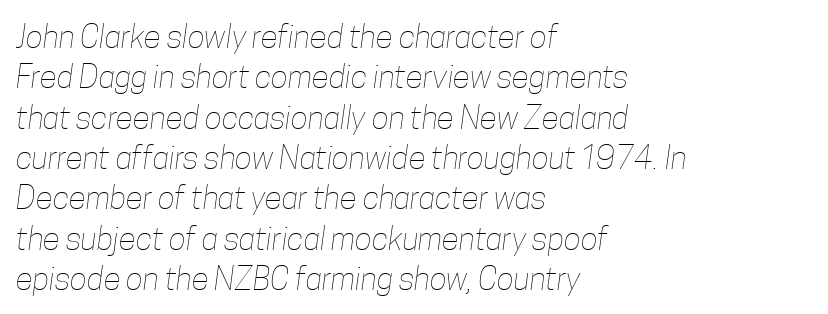
The typesetter chose a ragged-right arrangement here. The face used here is proportionally spaced, like ordinary book or web type. Regular leading. The zone under the glyphs is completely vacant. Characters follow at the spacing the type designer built in. Heft: none added — not bold.
